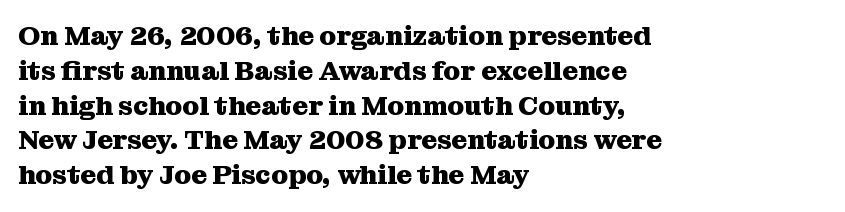
The image shows 27 px bold type, upright; set left-aligned, normal line spacing (1.29x), normal letter spacing, not underlined.
